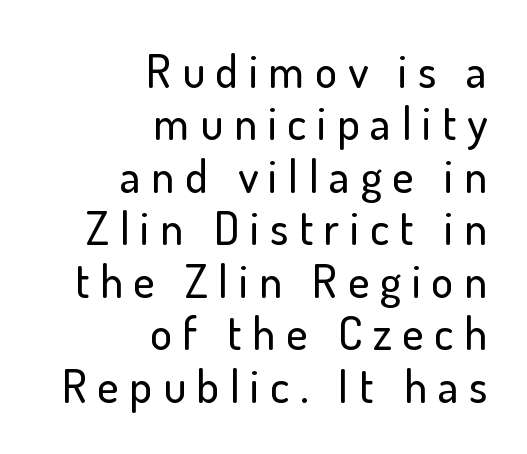
The image shows 46 px sans-serif type, upright; set right-aligned, tight line spacing (1.14x), unusually wide letter spacing (+0.23 em), not underlined; low stroke contrast and a small x-height.
